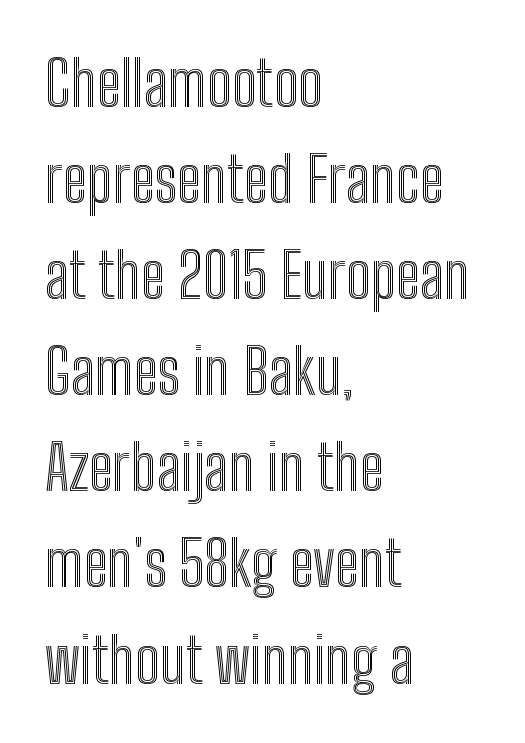
Q: Is the text italic (slanted)? A: No, it is upright.
Q: Is the text underlined? A: No.
Q: How is the paragraph aligned? A: Left-aligned.
Q: Is the spacing between letters normal or unusually wide? A: Normal.
Q: Is the spacing between lines tight, normal or loose? A: Normal.
Q: Width (condensed, normal, or wide)? A: Condensed.
Q: x-height? A: Medium.
Q: Monospaced? A: No.
